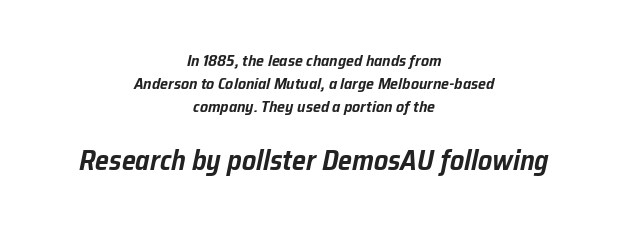
Q: Is the text italic (slanted)? A: Yes, it leans right by about 12 degrees.
Q: Is the text underlined? A: No.
Q: How is the paragraph aligned? A: Centered.
Q: Is the spacing between letters normal or unusually wide? A: Normal.
Q: Is the spacing between lines tight, normal or loose? A: Normal.
Q: Which block of text is set in a larger size, the first (top) or the second (bottom)? A: The second (bottom) one.
Q: Width (condensed, normal, or wide)? A: Normal.
Q: Stroke contrast? A: Low.
Q: x-height? A: Medium.
Q: Monospaced? A: No.
